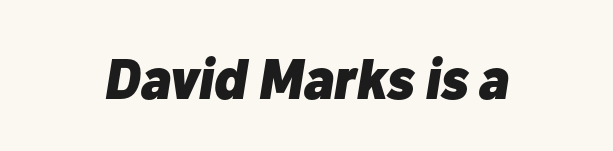
The type is set solid horizontally, with unmodified tracking. Proportional: the letters do not fall into vertical columns. The words here are not underlined. The face used here has a pronounced slope to its letters.
